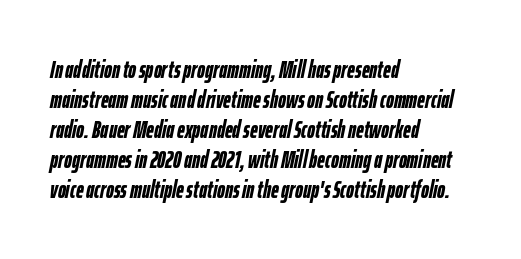
Q: Is the text bold? A: Yes.
Q: Is the text italic (slanted)? A: Yes, it leans right by about 12 degrees.
Q: Is the text underlined? A: No.
Q: How is the paragraph aligned? A: Left-aligned.
Q: Is the spacing between letters normal or unusually wide? A: Normal.
Q: Is the spacing between lines tight, normal or loose? A: Normal.
